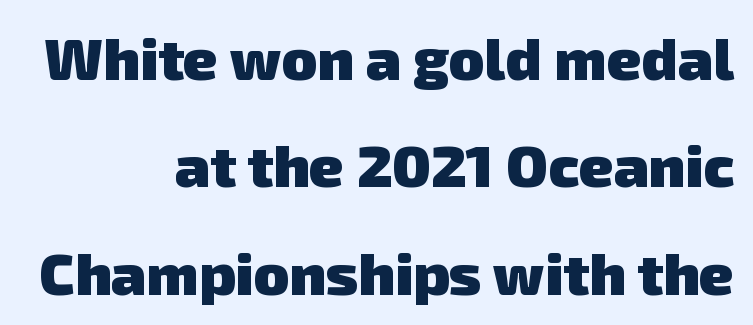
Strokes here are thick enough to call this a true bold. A typesetter would call this proportional, since set widths differ per character. A student would call this right alignment; a typographer would say flush right, rag left. How are the letters spaced? Ordinarily, with no added tracking. The characters display no serif detailing; their extremities are plain. The string is rendered with underlining switched off.
